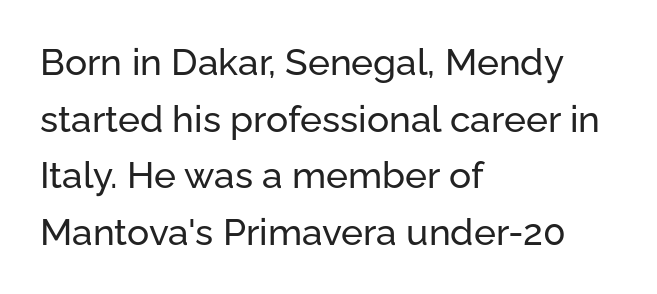
Q: Is the text italic (slanted)? A: No, it is upright.
Q: Is the typeface a serif or a sans-serif typeface? A: Sans-serif.
Q: Is the text underlined? A: No.
Q: How is the paragraph aligned? A: Left-aligned.
Q: Is the spacing between letters normal or unusually wide? A: Normal.
Q: Is the spacing between lines tight, normal or loose? A: Normal.
Q: Width (condensed, normal, or wide)? A: Normal.
Q: Stroke contrast? A: Low.
Q: x-height? A: Medium.
Q: Monospaced? A: No.
